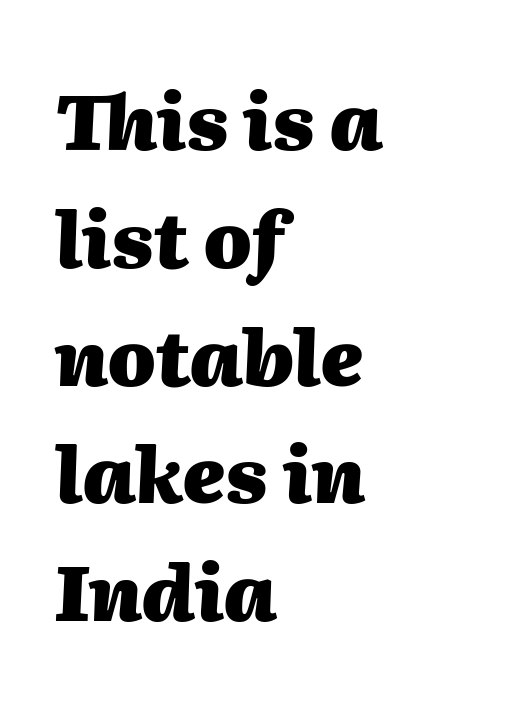
{"italic": "yes", "lean": "right", "slant_degrees": 2, "bold": "yes", "weight": "heavy", "width": "normal", "stroke_contrast": "medium", "x_height": "medium", "monospaced": "no", "underline": "no", "align": "left", "line_spacing": "normal", "line_spacing_ratio": 1.53, "letter_spacing": "normal", "letter_spacing_em": 0.0, "glyph_px": 77}
